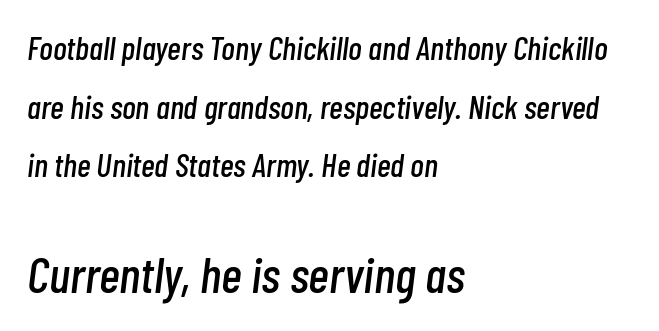
Q: Is the text italic (slanted)? A: Yes, it leans right by about 7 degrees.
Q: Is the text underlined? A: No.
Q: How is the paragraph aligned? A: Left-aligned.
Q: Is the spacing between letters normal or unusually wide? A: Normal.
Q: Which block of text is set in a larger size, the first (top) or the second (bottom)? A: The second (bottom) one.
Q: Width (condensed, normal, or wide)? A: Condensed.
Q: Stroke contrast? A: Low.
Q: x-height? A: Medium.
Q: Monospaced? A: No.
